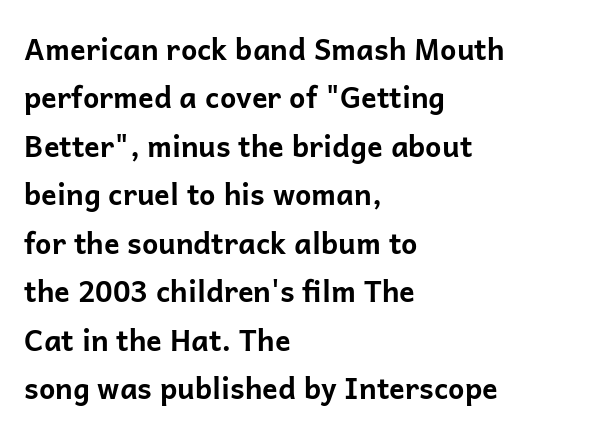
Layout note: lines flush left. Examine the stroke ends and you'll find no serifs. The foot of each line stays bare and open. Compared with typical body copy, the letter spacing here is the same. Summary of weight: heavy, a full bold. The rendering uses natural spacing where letterforms have individual widths.
